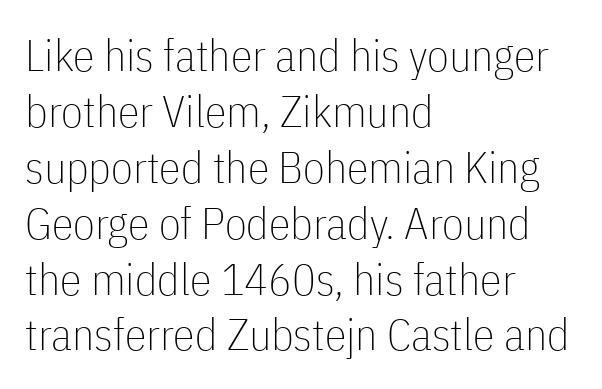
The image shows 44 px thin, condensed sans-serif type, upright; set left-aligned, normal line spacing (1.27x), normal letter spacing, not underlined; low stroke contrast and a medium x-height.
